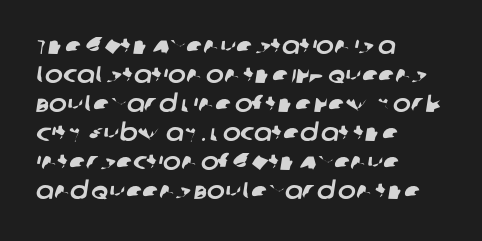
The image shows 24 px text type; set left-aligned, line spacing 1.21x, normal letter spacing, not underlined.
